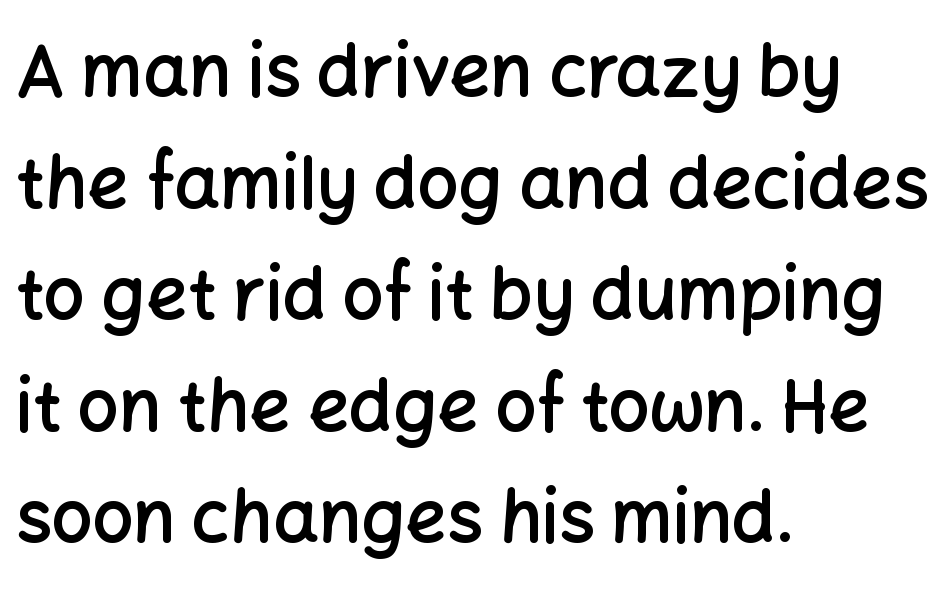
Q: Is the text bold? A: Semi-bold.
Q: Is the text italic (slanted)? A: No, it is upright.
Q: Is the typeface a serif or a sans-serif typeface? A: Sans-serif.
Q: Is the text underlined? A: No.
Q: How is the paragraph aligned? A: Left-aligned.
Q: Is the spacing between letters normal or unusually wide? A: Normal.
Q: Is the spacing between lines tight, normal or loose? A: Normal.
Q: Width (condensed, normal, or wide)? A: Normal.
Q: Stroke contrast? A: Low.
Q: x-height? A: Medium.
Q: Monospaced? A: No.
